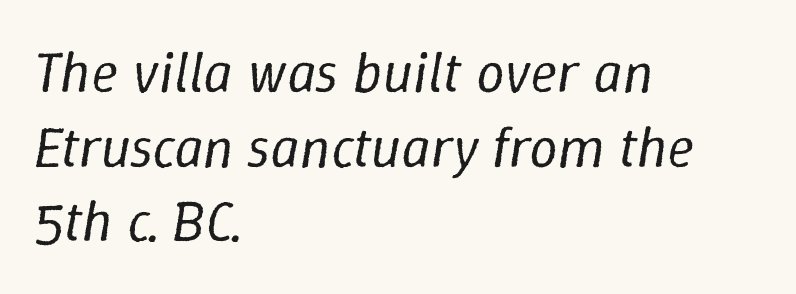
{"italic": "yes", "lean": "right", "slant_degrees": 9, "bold": "no", "weight": "regular", "width": "normal", "stroke_contrast": "low", "x_height": "medium", "monospaced": "no", "underline": "no", "align": "left", "line_spacing": "normal", "line_spacing_ratio": 1.31, "letter_spacing": "normal", "letter_spacing_em": 0.0, "glyph_px": 57}
